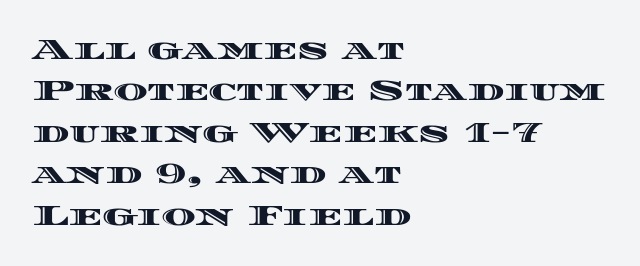
It's the straight-up-and-down kind of type. Compared with a centered layout, this one pins lines to the left instead. The block of text has a typical density, with ordinary space between rows. Letter spacing: default. These lines are rendered in a variable-pitch font. Nobody drew a line under any word here.
